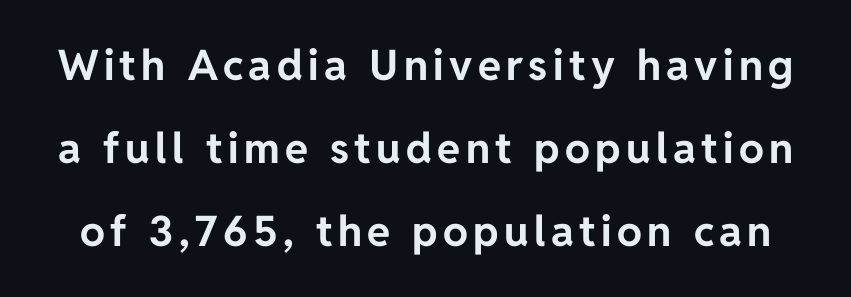
{"serif": "no", "italic": "no", "bold": "yes", "weight": "bold", "width": "normal", "stroke_contrast": "low", "x_height": "medium", "monospaced": "no", "underline": "no", "line_spacing": "loose", "line_spacing_ratio": 1.98, "glyph_px": 42}
